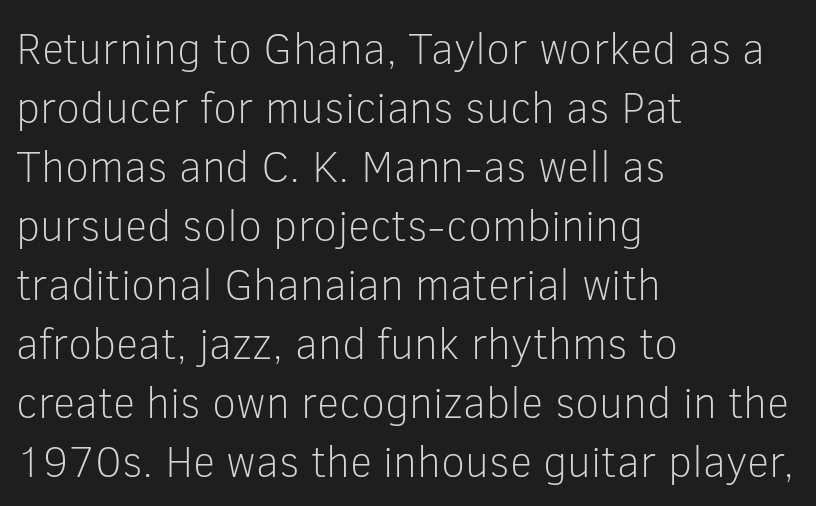
Q: Is the text bold? A: No.
Q: Is the text italic (slanted)? A: No, it is upright.
Q: Is the typeface a serif or a sans-serif typeface? A: Sans-serif.
Q: Is the text underlined? A: No.
Q: How is the paragraph aligned? A: Left-aligned.
Q: Is the spacing between letters normal or unusually wide? A: Normal.
Q: Is the spacing between lines tight, normal or loose? A: Normal.
Q: Width (condensed, normal, or wide)? A: Normal.
Q: Stroke contrast? A: Low.
Q: x-height? A: Medium.
Q: Monospaced? A: No.
